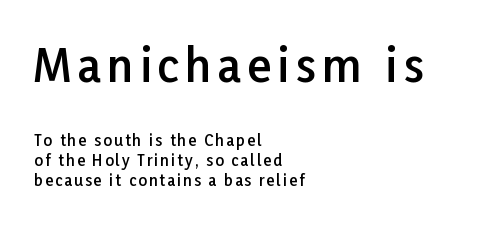
{"serif": "no", "italic": "no", "bold": "semi", "weight": "semibold", "width": "normal", "stroke_contrast": "low", "x_height": "medium", "monospaced": "no", "underline": "no", "align": "left", "line_spacing": "normal", "line_spacing_ratio": 1.34, "larger_block": "first", "size_ratio": 3.0, "glyph_px": 45}
